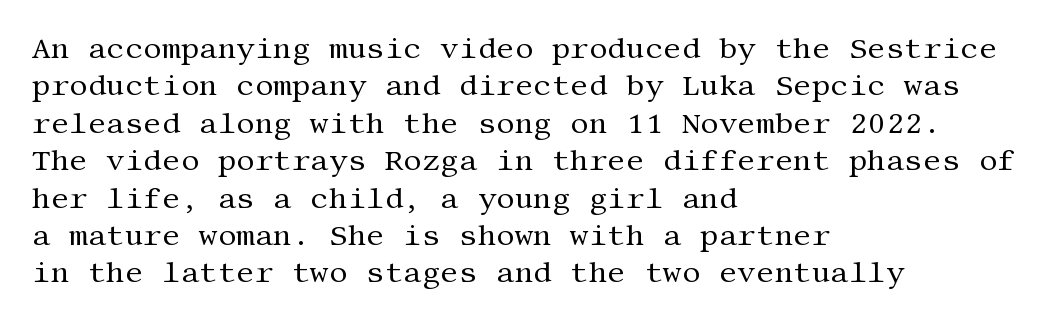
The image shows 29 px regular-weight serif type, upright; set left-aligned, normal line spacing (1.29x), normal letter spacing, not underlined; medium stroke contrast and a large x-height.
